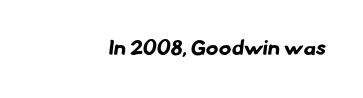
{"bold": "yes", "underline": "no", "letter_spacing": "normal", "letter_spacing_em": 0.0, "glyph_px": 21}
